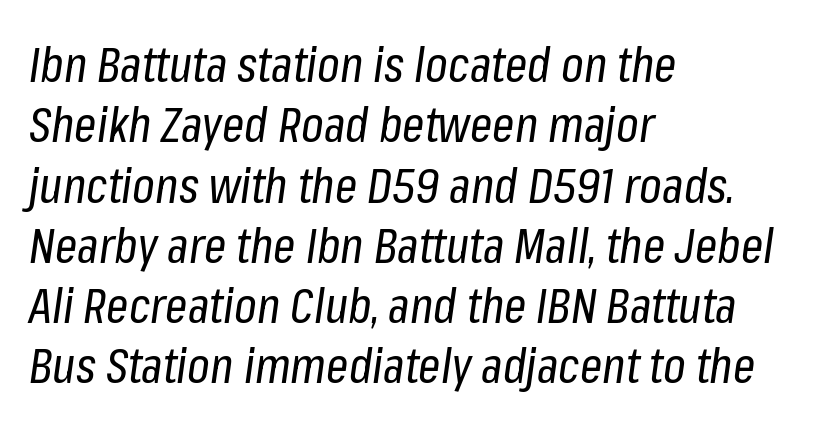
{"italic": "yes", "lean": "right", "slant_degrees": 8, "bold": "no", "weight": "regular", "width": "condensed", "stroke_contrast": "low", "x_height": "medium", "monospaced": "no", "underline": "no", "align": "left", "line_spacing_ratio": 1.23, "letter_spacing": "normal", "letter_spacing_em": 0.0, "glyph_px": 49}
